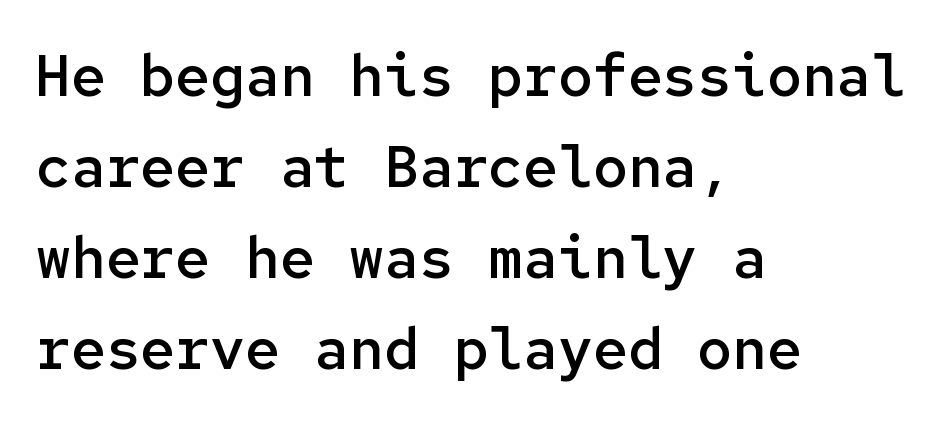
{"serif": "no", "italic": "no", "bold": "semi", "weight": "semibold", "width": "normal", "stroke_contrast": "low", "x_height": "medium", "monospaced": "yes", "underline": "no", "align": "left", "line_spacing": "normal", "line_spacing_ratio": 1.57, "letter_spacing": "normal", "letter_spacing_em": 0.0, "glyph_px": 58}
